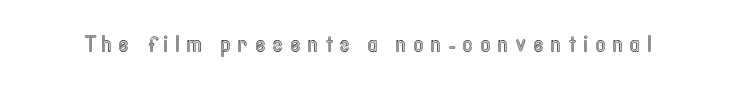
The image shows 22 px text type, upright; set unusually wide letter spacing (+0.37 em), not underlined.
